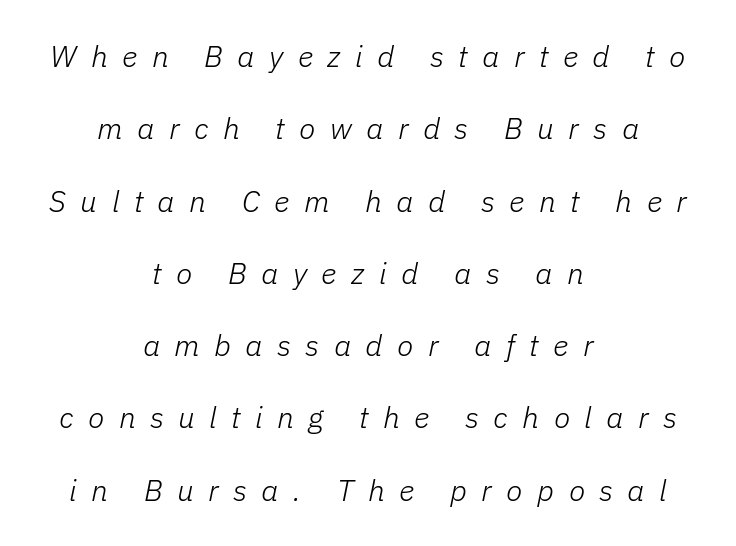
{"italic": "yes", "lean": "right", "slant_degrees": 11, "bold": "no", "weight": "light", "width": "normal", "stroke_contrast": "low", "x_height": "medium", "monospaced": "no", "underline": "no", "align": "center", "line_spacing": "loose", "line_spacing_ratio": 2.41, "letter_spacing": "wide", "letter_spacing_em": 0.48, "glyph_px": 30}
